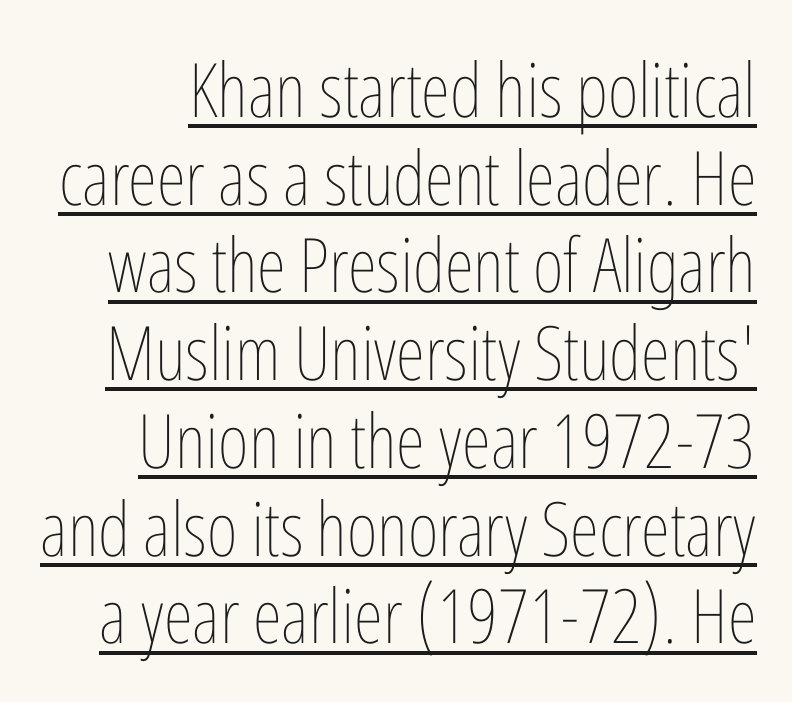
The image shows 75 px thin, condensed type, upright; set line spacing 1.17x, normal letter spacing, underlined; low stroke contrast and a medium x-height.
